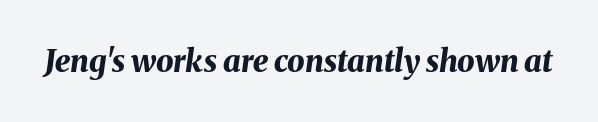
Italic? Definitely — the glyphs are oblique. The horizontal fit of the characters is conventional and even. Strokes here are thick enough to call this a true bold. Proportional: the letters do not fall into vertical columns. The glyphs are unaccompanied by any horizontal stroke below them.
